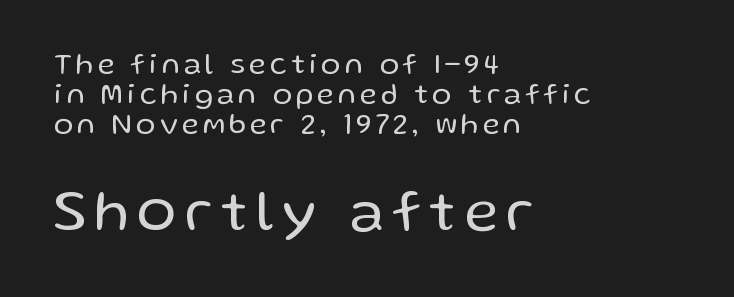
The image shows 58 px regular-weight sans-serif type, upright; set left-aligned, tight line spacing (1.04x), not underlined; the second (bottom) block is 2.0x larger; low stroke contrast and a medium x-height.
